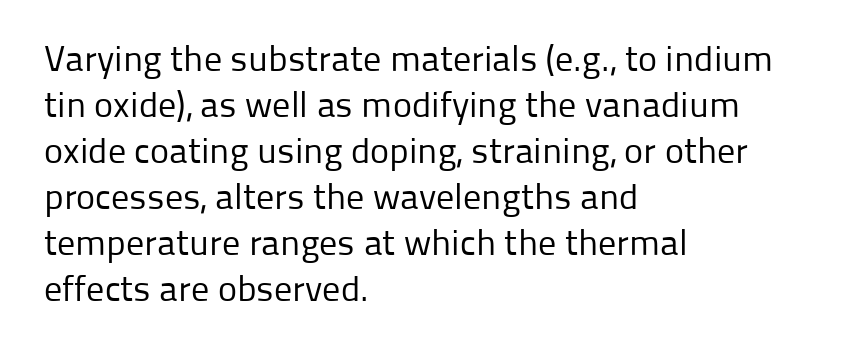
Q: Is the text bold? A: No.
Q: Is the text italic (slanted)? A: No, it is upright.
Q: Is the typeface a serif or a sans-serif typeface? A: Sans-serif.
Q: Is the text underlined? A: No.
Q: How is the paragraph aligned? A: Left-aligned.
Q: Is the spacing between letters normal or unusually wide? A: Normal.
Q: Is the spacing between lines tight, normal or loose? A: Normal.
Q: Width (condensed, normal, or wide)? A: Normal.
Q: Stroke contrast? A: Low.
Q: x-height? A: Medium.
Q: Monospaced? A: No.
